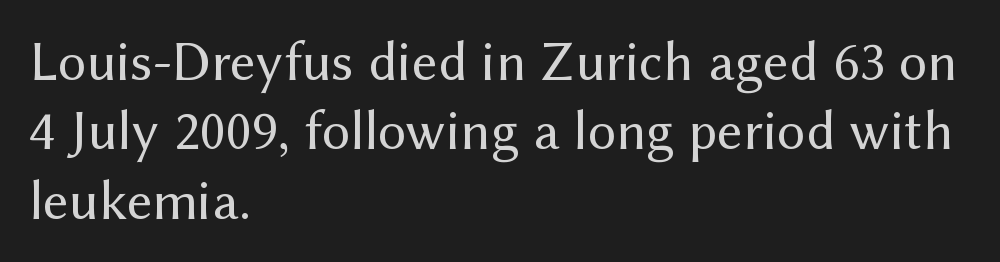
Is this a sans? Yes — the strokes have no serifs. Think of a printed novel: that variable character pitch is what you see here. Stroke mass is kept to a normal reading level or below. These lines stack with their left ends in a neat column. The letters sit at their default tracking, neither squeezed nor spread.
